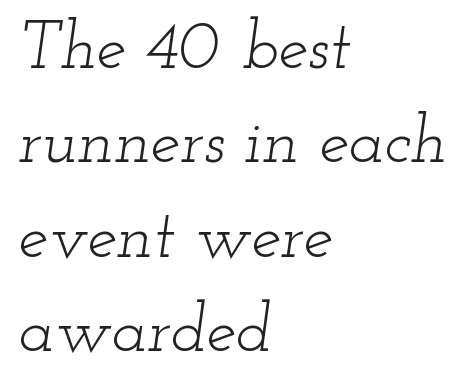
The image shows 67 px light, wide serif type, italic (leaning right); set left-aligned, normal line spacing (1.41x), normal letter spacing, not underlined; low stroke contrast and a small x-height.
